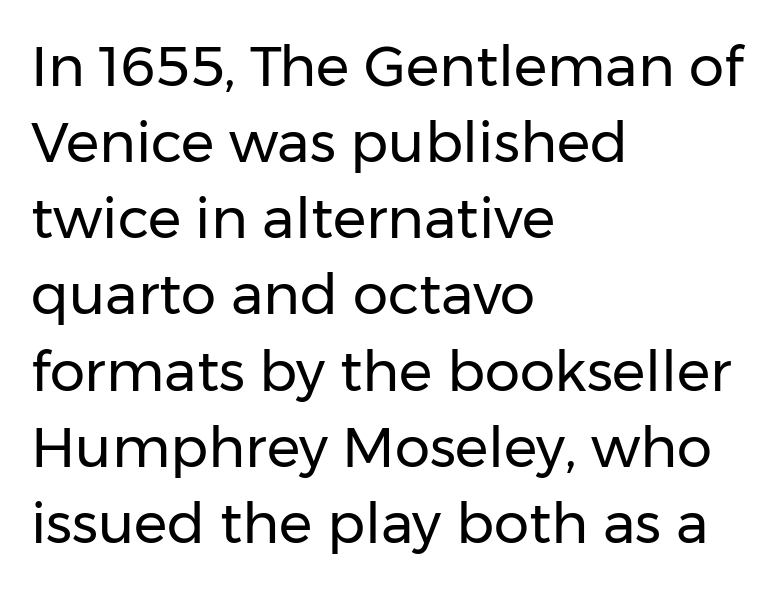
Caption: standard tracking, unaltered. The text was rendered using a sans face with plain stroke endings. The passage is arranged the way most books set body copy — flush left. Unmarked baselines from the first word to the last. A quiet, ordinary-to-light weight characterises the typeface.
